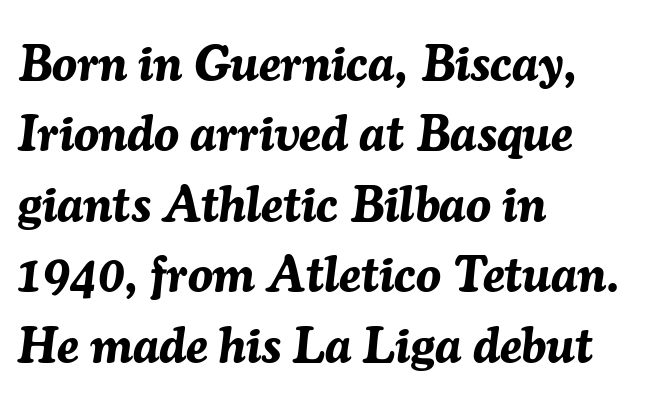
{"italic": "yes", "lean": "right", "slant_degrees": 7, "bold": "yes", "weight": "bold", "width": "normal", "stroke_contrast": "medium", "x_height": "medium", "monospaced": "no", "underline": "no", "align": "left", "line_spacing": "normal", "line_spacing_ratio": 1.41, "letter_spacing": "normal", "letter_spacing_em": 0.0, "glyph_px": 50}
